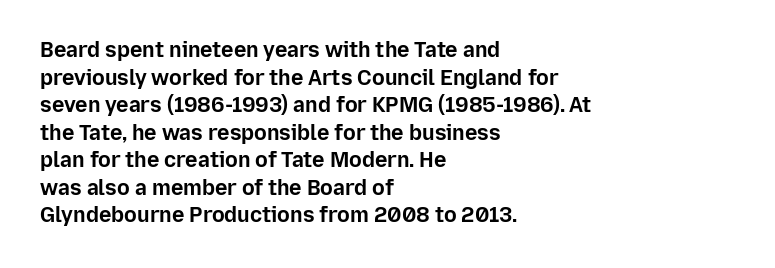
The image shows 21 px bold type, upright; set left-aligned, normal line spacing (1.31x), normal letter spacing, not underlined.
